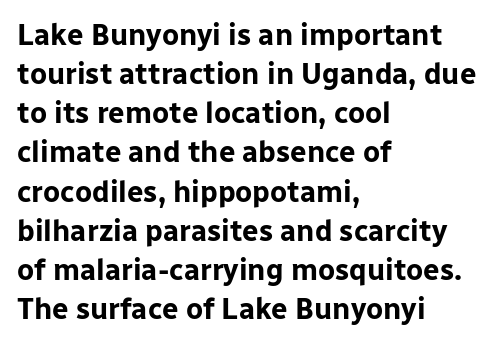
{"serif": "no", "italic": "no", "bold": "yes", "weight": "bold", "width": "normal", "stroke_contrast": "low", "x_height": "medium", "monospaced": "no", "underline": "no", "align": "left", "line_spacing": "normal", "line_spacing_ratio": 1.35, "letter_spacing": "normal", "letter_spacing_em": 0.0, "glyph_px": 29}
